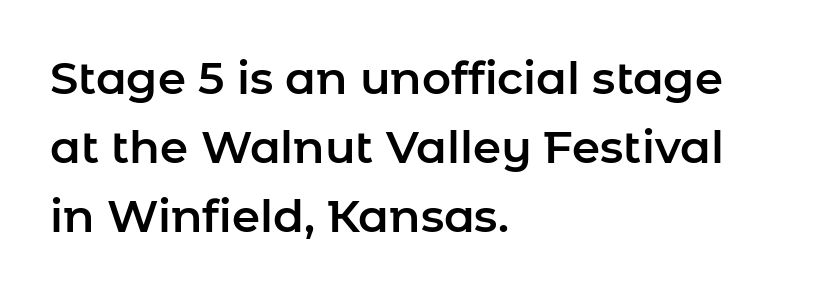
The image shows 45 px sans-serif type, upright; set left-aligned, normal line spacing (1.53x), normal letter spacing, not underlined; low stroke contrast and a medium x-height.
